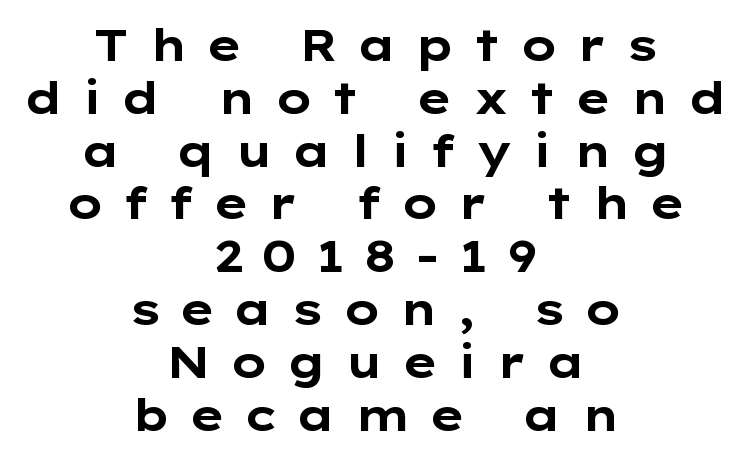
Both edges are ragged and mirror each other, which tells us the setting is centered. This sample has the flowing, uneven cadence of proportional lettering. Serif or sans? Sans — the stroke terminals are bare. Posture: straight, roman, zero tilt. The font is running at its bold setting.
